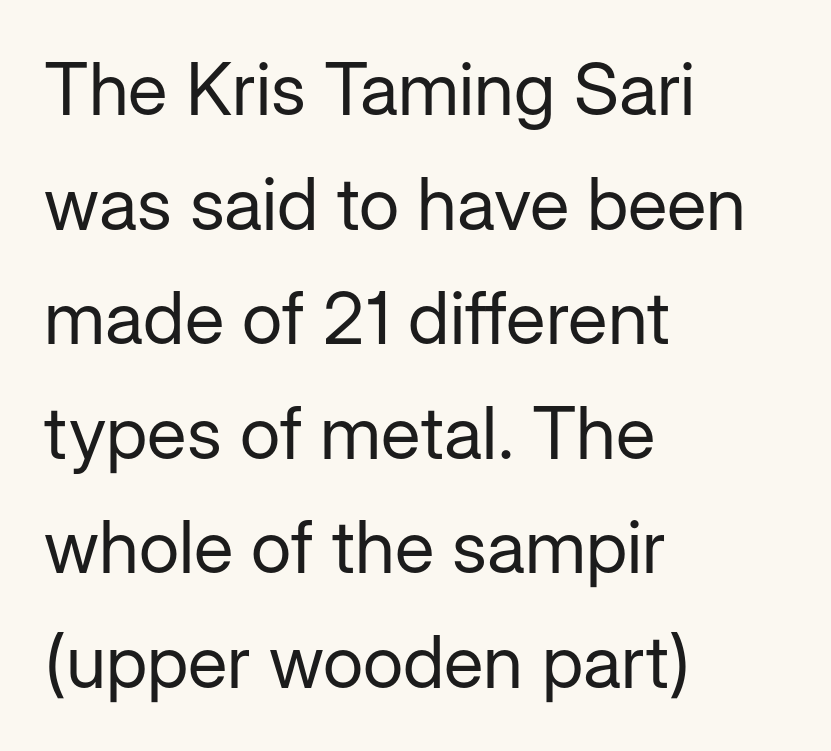
{"serif": "no", "italic": "no", "bold": "no", "weight": "regular", "width": "normal", "stroke_contrast": "low", "x_height": "medium", "monospaced": "no", "underline": "no", "align": "left", "line_spacing": "normal", "line_spacing_ratio": 1.57, "letter_spacing": "normal", "letter_spacing_em": 0.0, "glyph_px": 73}
